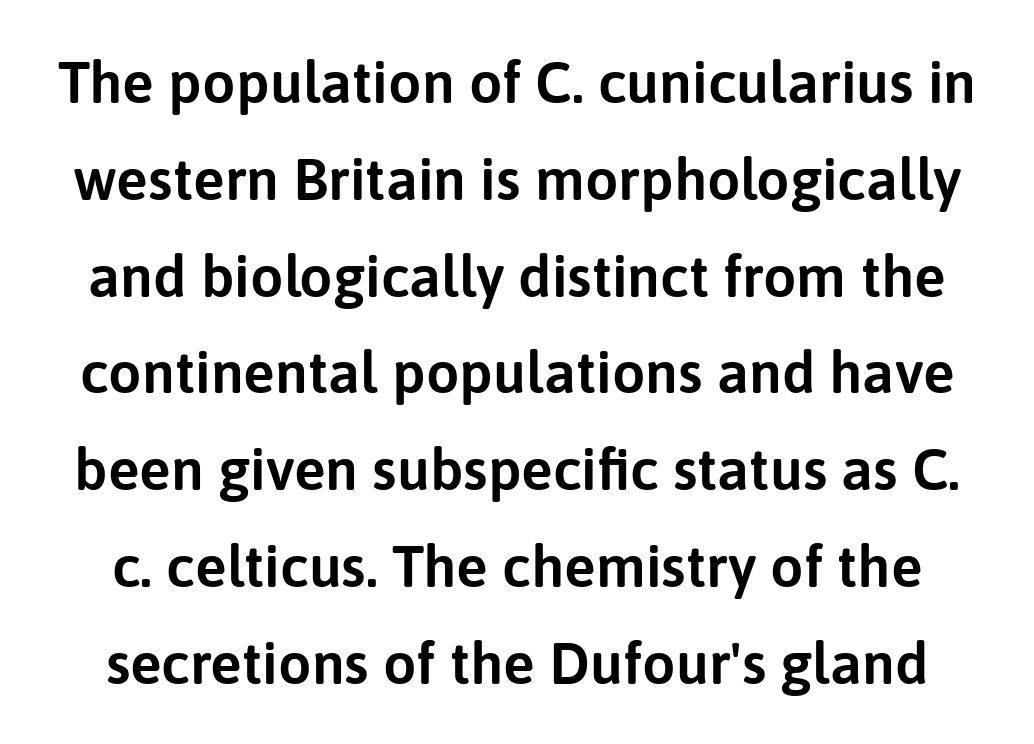
Nope, not italic — everything's standing straight. A typesetter would call this proportional, since set widths differ per character. The line-height multiplier appears to be the usual default. The glyphs are unaccompanied by any horizontal stroke below them. The designer went with a sans here, leaving each stem footless.
